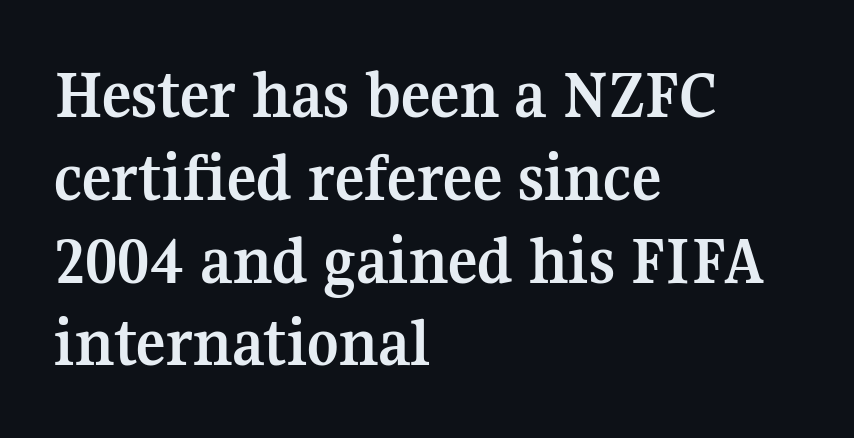
{"serif": "yes", "italic": "no", "bold": "yes", "weight": "semibold", "width": "normal", "stroke_contrast": "medium", "x_height": "medium", "monospaced": "no", "underline": "no", "align": "left", "line_spacing_ratio": 1.2, "letter_spacing": "normal", "letter_spacing_em": 0.0, "glyph_px": 69}
